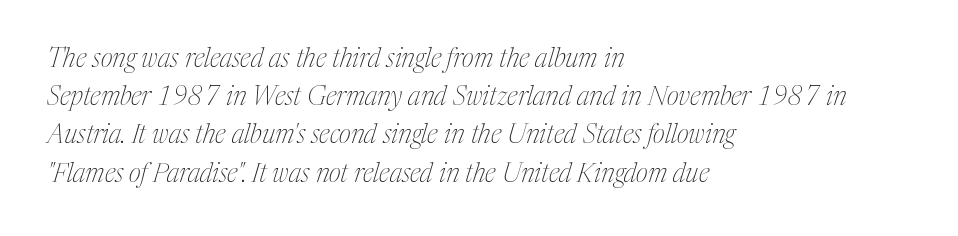
You can tell it's italic because the verticals aren't actually vertical. The line-height multiplier appears to be the usual default. Visually the block forms a straight wall on the left and a jagged coastline on the right. The string is rendered with underlining switched off.
